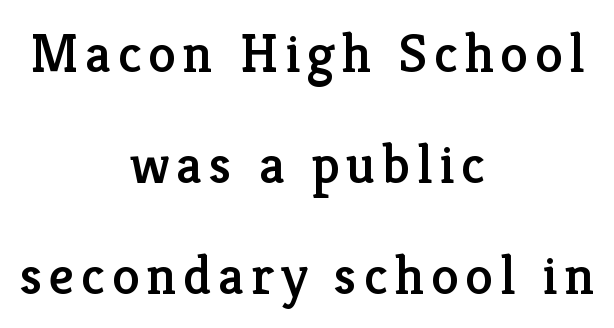
The image shows 56 px serif type, upright; set centered, loose line spacing (1.98x), not underlined; low stroke contrast and a medium x-height.
